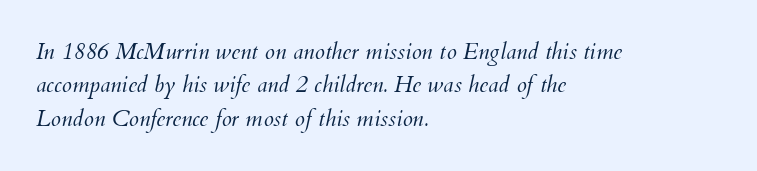
The image shows 23 px text type, italic (leaning right); set left-aligned, normal line spacing (1.45x), normal letter spacing, not underlined.
